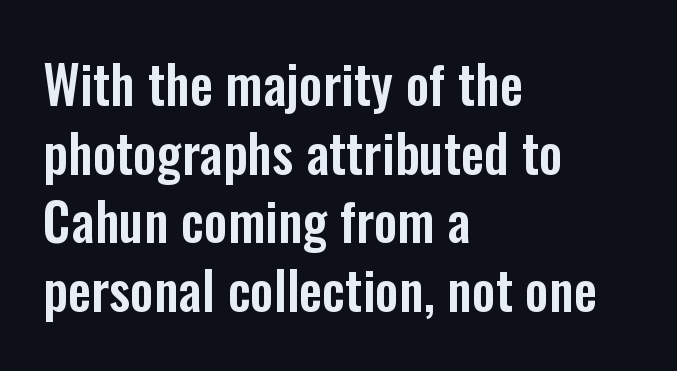
A typesetter would call this proportional, since set widths differ per character. Each row of text sits above clean, open space. Stroke terminals: plain, sans-serif. Casual observation: everything's shoved over to the left.
